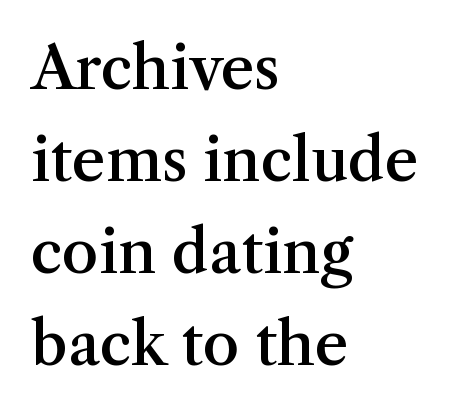
Q: Is the text bold? A: Semi-bold.
Q: Is the text italic (slanted)? A: No, it is upright.
Q: Is the typeface a serif or a sans-serif typeface? A: Serif.
Q: Is the text underlined? A: No.
Q: How is the paragraph aligned? A: Left-aligned.
Q: Is the spacing between letters normal or unusually wide? A: Normal.
Q: Is the spacing between lines tight, normal or loose? A: Normal.
Q: Width (condensed, normal, or wide)? A: Normal.
Q: Stroke contrast? A: Medium.
Q: x-height? A: Medium.
Q: Monospaced? A: No.
